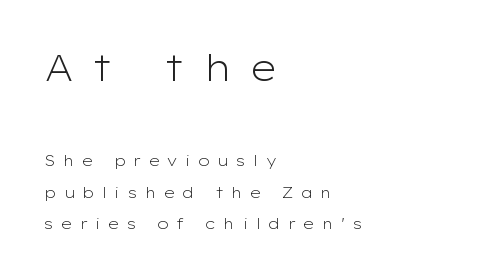
Q: Is the text bold? A: No.
Q: Is the text italic (slanted)? A: No, it is upright.
Q: Is the typeface a serif or a sans-serif typeface? A: Sans-serif.
Q: Is the text underlined? A: No.
Q: How is the paragraph aligned? A: Left-aligned.
Q: Is the spacing between letters normal or unusually wide? A: Unusually wide.
Q: Is the spacing between lines tight, normal or loose? A: Loose.
Q: Which block of text is set in a larger size, the first (top) or the second (bottom)? A: The first (top) one.
Q: Width (condensed, normal, or wide)? A: Wide.
Q: Stroke contrast? A: Low.
Q: x-height? A: Medium.
Q: Monospaced? A: No.
